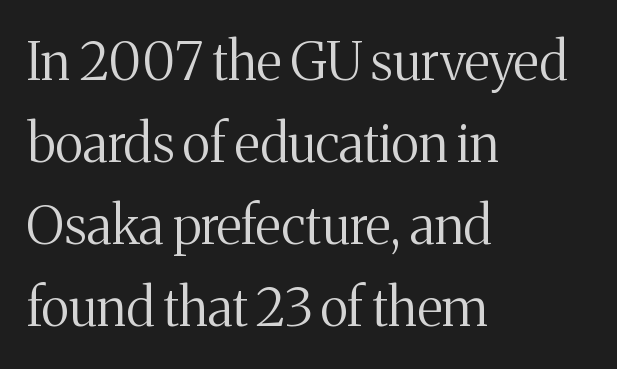
Q: Is the text bold? A: No.
Q: Is the text italic (slanted)? A: No, it is upright.
Q: Is the typeface a serif or a sans-serif typeface? A: Serif.
Q: Is the text underlined? A: No.
Q: How is the paragraph aligned? A: Left-aligned.
Q: Is the spacing between letters normal or unusually wide? A: Normal.
Q: Is the spacing between lines tight, normal or loose? A: Normal.
Q: Width (condensed, normal, or wide)? A: Normal.
Q: Stroke contrast? A: Medium.
Q: x-height? A: Medium.
Q: Monospaced? A: No.
